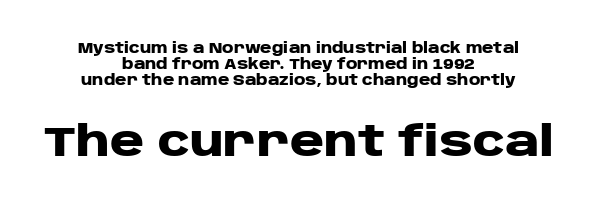
The image shows 42 px heavy, wide sans-serif type, upright; set centered, tight line spacing (1.13x), normal letter spacing, not underlined; the second (bottom) block is 3.0x larger; low stroke contrast and a large x-height.
